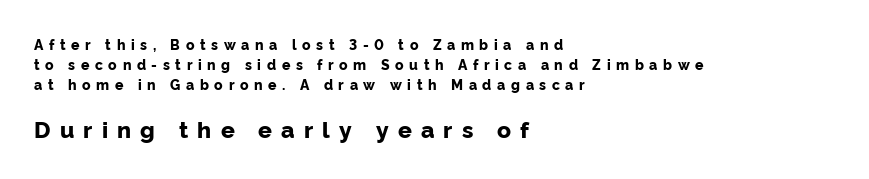
Q: Is the text bold? A: Yes.
Q: Is the text italic (slanted)? A: No, it is upright.
Q: Is the text underlined? A: No.
Q: How is the paragraph aligned? A: Left-aligned.
Q: Is the spacing between letters normal or unusually wide? A: Unusually wide.
Q: Is the spacing between lines tight, normal or loose? A: Normal.
Q: Which block of text is set in a larger size, the first (top) or the second (bottom)? A: The second (bottom) one.
